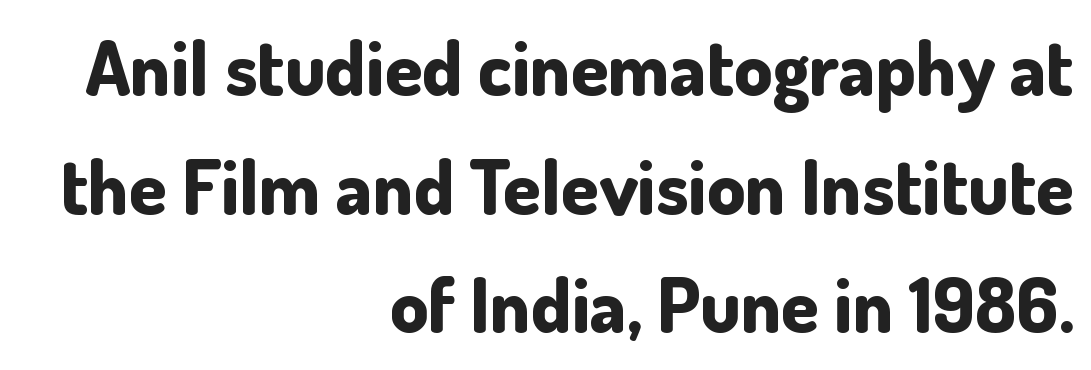
The image shows 76 px bold sans-serif type, upright; set right-aligned, normal line spacing (1.56x), normal letter spacing, not underlined; low stroke contrast and a small x-height.
